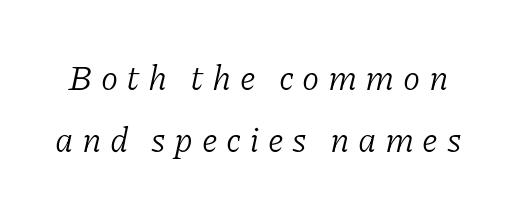
Q: Is the text bold? A: No.
Q: Is the text italic (slanted)? A: Yes, it leans right by about 11 degrees.
Q: Is the typeface a serif or a sans-serif typeface? A: Serif.
Q: Is the text underlined? A: No.
Q: Is the spacing between letters normal or unusually wide? A: Unusually wide.
Q: Width (condensed, normal, or wide)? A: Normal.
Q: Stroke contrast? A: Low.
Q: x-height? A: Medium.
Q: Monospaced? A: No.
